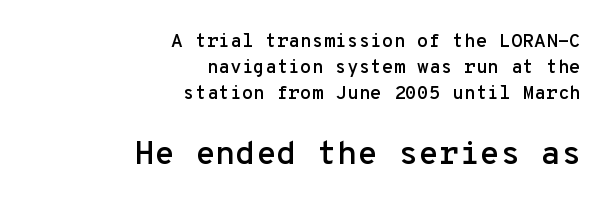
The image shows 33 px sans-serif type, upright, monospaced; set right-aligned, normal line spacing (1.37x), normal letter spacing, not underlined; the second (bottom) block is 1.74x larger; low stroke contrast and a medium x-height.
